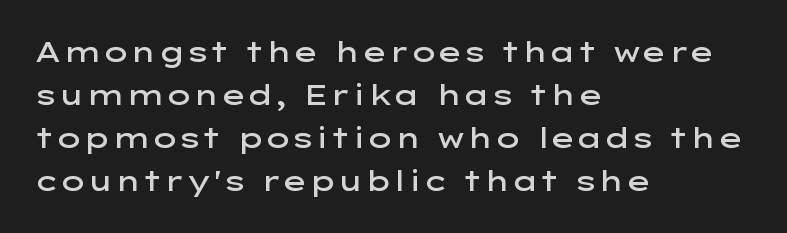
{"serif": "no", "italic": "no", "bold": "semi", "weight": "semibold", "width": "wide", "stroke_contrast": "low", "x_height": "medium", "monospaced": "no", "underline": "no", "align": "left", "line_spacing": "normal", "line_spacing_ratio": 1.54, "letter_spacing": "normal", "letter_spacing_em": 0.0, "glyph_px": 28}
